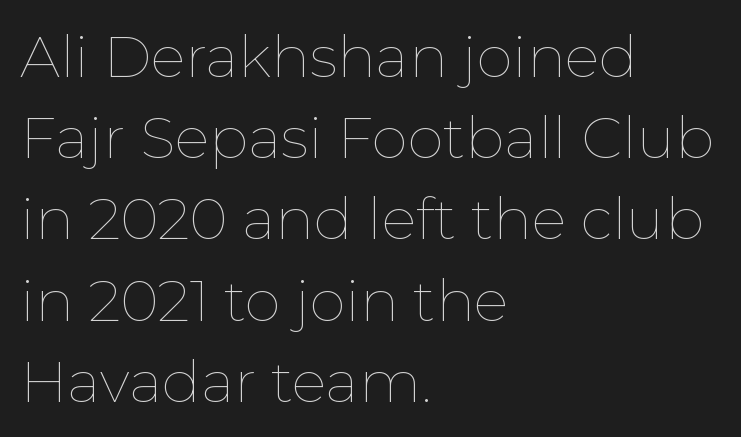
Q: Is the text bold? A: No.
Q: Is the text italic (slanted)? A: No, it is upright.
Q: Is the text underlined? A: No.
Q: How is the paragraph aligned? A: Left-aligned.
Q: Is the spacing between letters normal or unusually wide? A: Normal.
Q: Is the spacing between lines tight, normal or loose? A: Normal.
Q: Width (condensed, normal, or wide)? A: Normal.
Q: Stroke contrast? A: Low.
Q: x-height? A: Medium.
Q: Monospaced? A: No.
